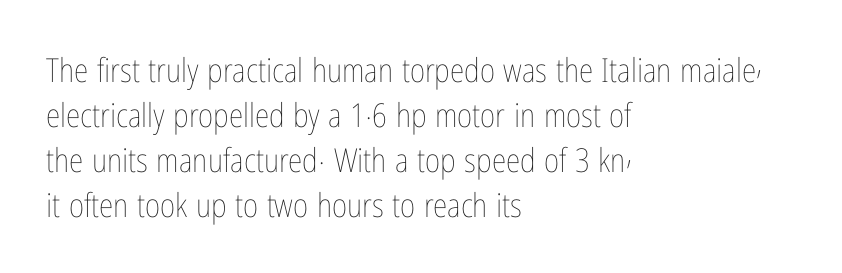
Does the lettering tilt? It doesn't — this is upright. The face used here is proportionally spaced, like ordinary book or web type. These lines are set flush left with a ragged right edge. In terms of letterspacing, this is plain default setting.
